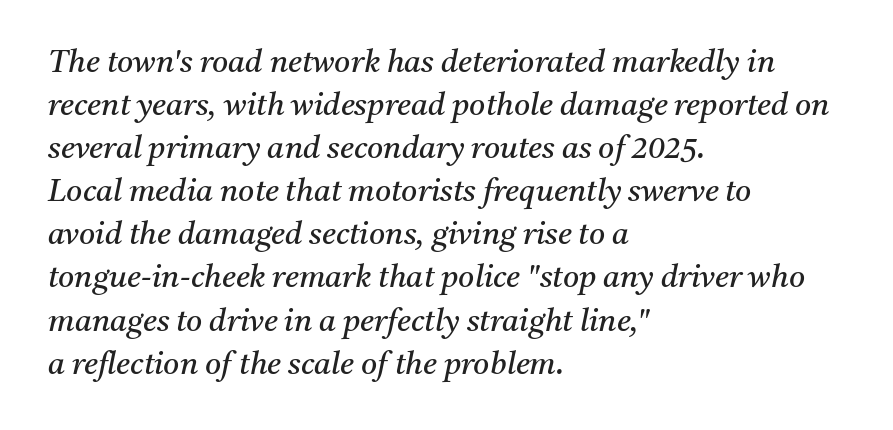
{"serif": "yes", "italic": "yes", "lean": "right", "slant_degrees": 11, "bold": "no", "weight": "regular", "width": "normal", "stroke_contrast": "medium", "x_height": "medium", "monospaced": "no", "underline": "no", "align": "left", "line_spacing": "normal", "line_spacing_ratio": 1.39, "letter_spacing": "normal", "letter_spacing_em": 0.0, "glyph_px": 31}
